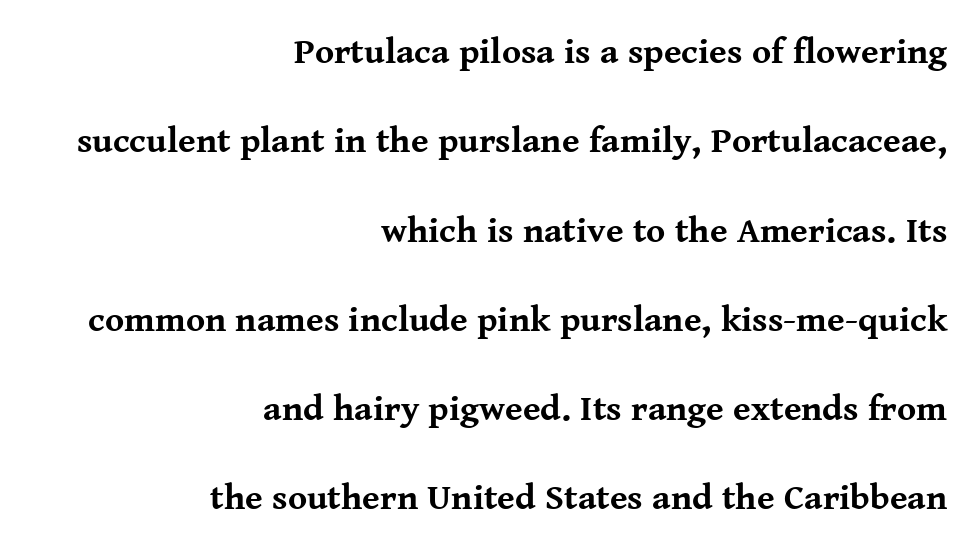
Q: Is the text bold? A: Yes.
Q: Is the text italic (slanted)? A: No, it is upright.
Q: Is the typeface a serif or a sans-serif typeface? A: Serif.
Q: Is the text underlined? A: No.
Q: How is the paragraph aligned? A: Right-aligned.
Q: Is the spacing between letters normal or unusually wide? A: Normal.
Q: Is the spacing between lines tight, normal or loose? A: Loose.
Q: Width (condensed, normal, or wide)? A: Normal.
Q: Stroke contrast? A: Medium.
Q: x-height? A: Medium.
Q: Monospaced? A: No.
